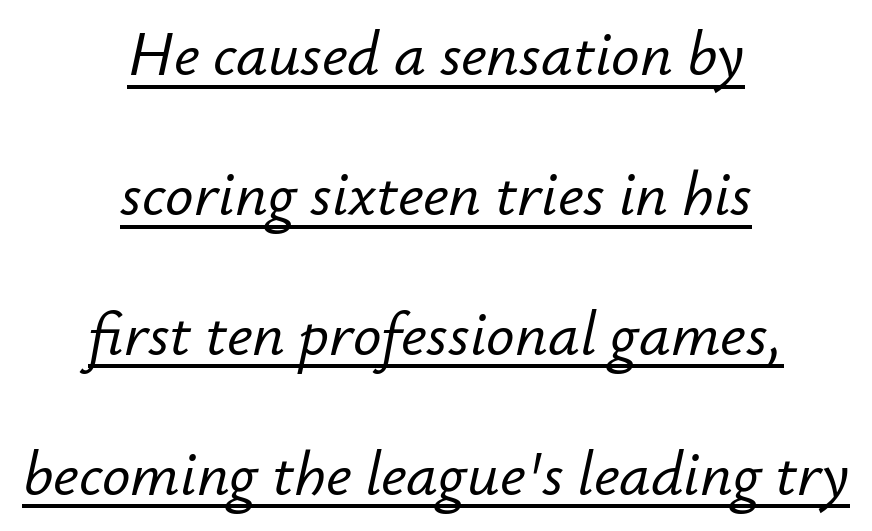
Nobody touched the tracking dial on this one. The designer dialed line spacing up above the default. The whole block is typeset with a tilt. Like a heading marked for emphasis, these lines bear an underscore. Here the designer chose a conventional face with non-uniform glyph widths. The typesetter chose a symmetrical, centered arrangement here.
